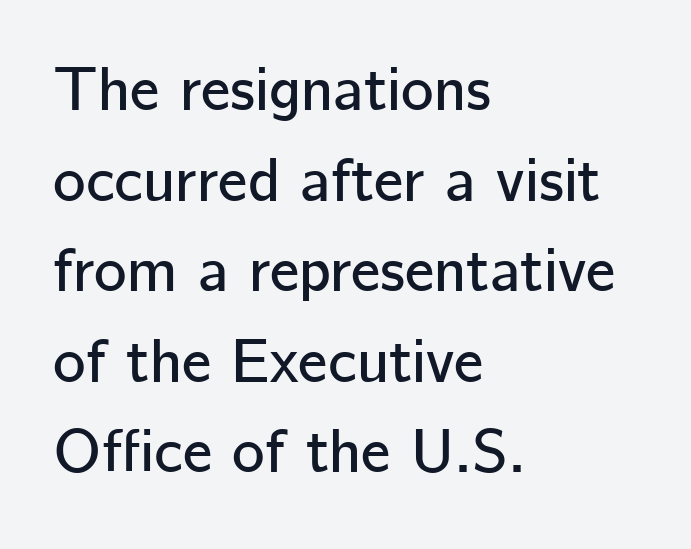
Where is the straight margin? On the left. Font category for this specimen: sans-serif. Baseline-to-baseline distance is the conventional proportion of letter height. The letters advance in unequal steps, a hallmark of proportional type.
